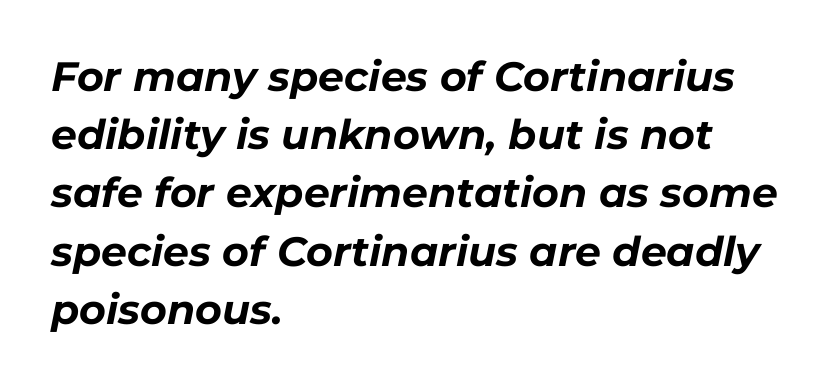
Q: Is the text bold? A: Yes.
Q: Is the text italic (slanted)? A: Yes, it leans right by about 11 degrees.
Q: Is the text underlined? A: No.
Q: How is the paragraph aligned? A: Left-aligned.
Q: Is the spacing between letters normal or unusually wide? A: Normal.
Q: Is the spacing between lines tight, normal or loose? A: Normal.
Q: Width (condensed, normal, or wide)? A: Normal.
Q: Stroke contrast? A: Low.
Q: x-height? A: Medium.
Q: Monospaced? A: No.
